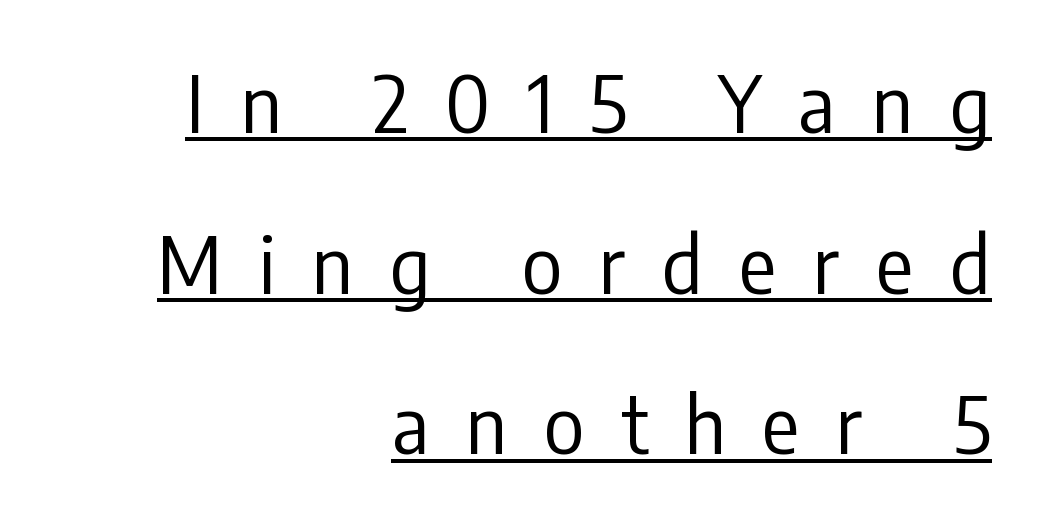
The text was rendered using a sans face with plain stroke endings. The letters advance in unequal steps, a hallmark of proportional type. The face used here appears with an underline applied. The font's upright variant was chosen for this text. The passage shown has open, widely tracked lettering throughout.
